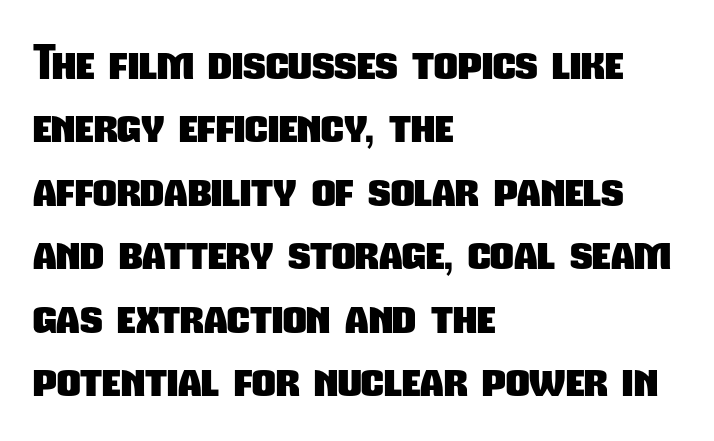
Does the type have serifs? No, each stem ends abruptly. Caption: bold face, heavy strokes. You could not count columns in this text — the font is proportionally spaced. Where is the straight margin? On the left. The baseline area is clear.
